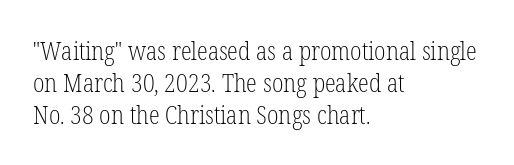
Q: Is the text bold? A: No.
Q: Is the text italic (slanted)? A: No, it is upright.
Q: Is the text underlined? A: No.
Q: How is the paragraph aligned? A: Left-aligned.
Q: Is the spacing between letters normal or unusually wide? A: Normal.
Q: Is the spacing between lines tight, normal or loose? A: Normal.
